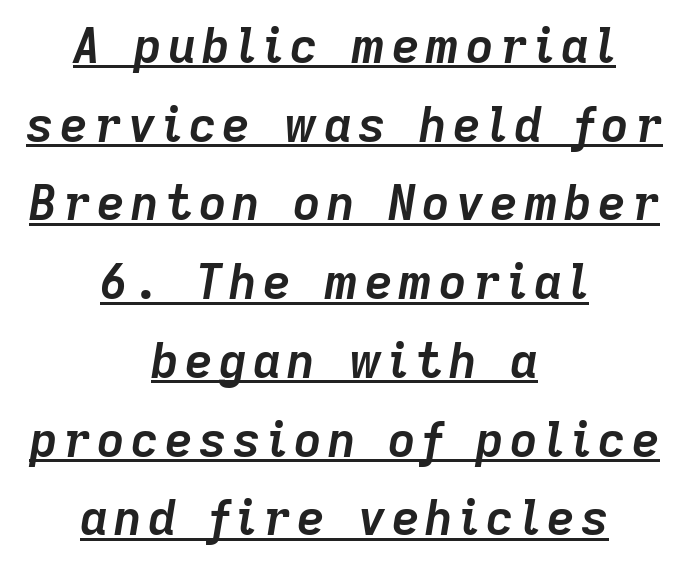
The vertical gap from one line to the next is medium. Strokes here are thick enough to call this a true bold. The face used here is proportionally spaced, like ordinary book or web type. Underline: present. Italic? Definitely — the glyphs are oblique.
